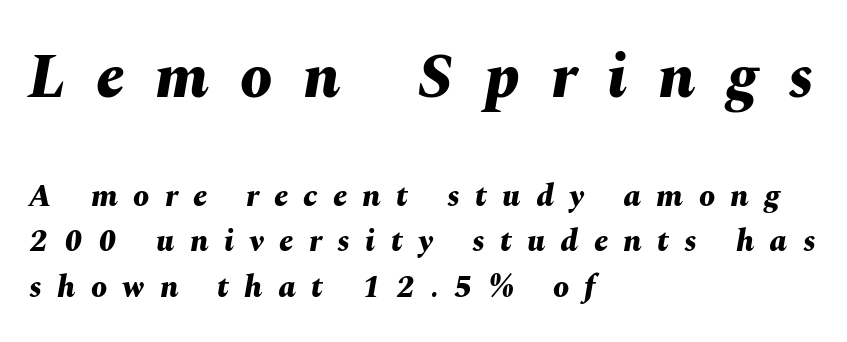
Here the first block reads like a headline and the second like body copy. A typesetter would call this proportional, since set widths differ per character. Leftover space on each line is placed entirely after the last word. Characters are canted at an angle relative to the baseline's perpendicular. Is there much room between lines? A standard amount, neither cramped nor airy. The specimen omits any rule beneath the text block's lines.
